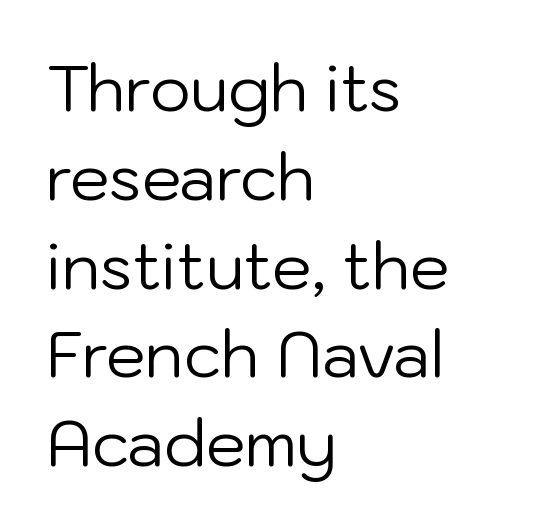
{"serif": "no", "italic": "no", "bold": "no", "weight": "regular", "width": "normal", "stroke_contrast": "low", "x_height": "medium", "monospaced": "no", "underline": "no", "align": "left", "line_spacing": "normal", "line_spacing_ratio": 1.41, "letter_spacing": "normal", "letter_spacing_em": 0.0, "glyph_px": 63}
